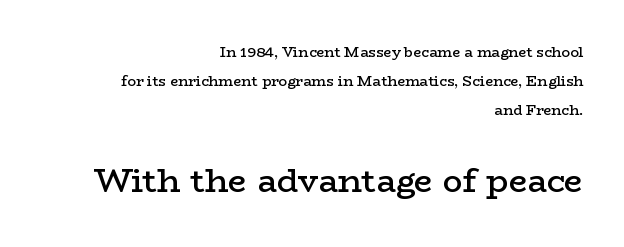
Honestly, there is no underline to notice here at all. Whoever set this made the second block the dominant, larger element. Note the varied advance widths — an 'i' is clearly narrower than an 'm'. The lettering holds an erect, upright posture throughout. Whoever set this chose breathing room over compactness in the vertical rhythm.
